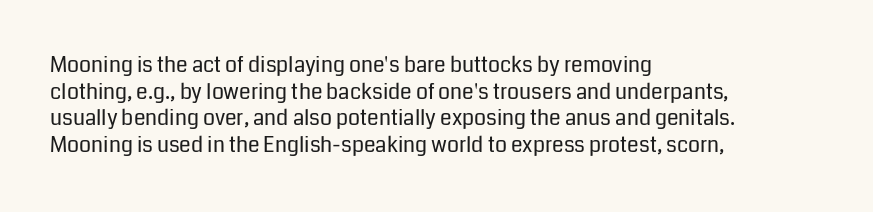
Q: Is the text bold? A: No.
Q: Is the text italic (slanted)? A: No, it is upright.
Q: Is the text underlined? A: No.
Q: How is the paragraph aligned? A: Left-aligned.
Q: Is the spacing between letters normal or unusually wide? A: Normal.
Q: Is the spacing between lines tight, normal or loose? A: Normal.
